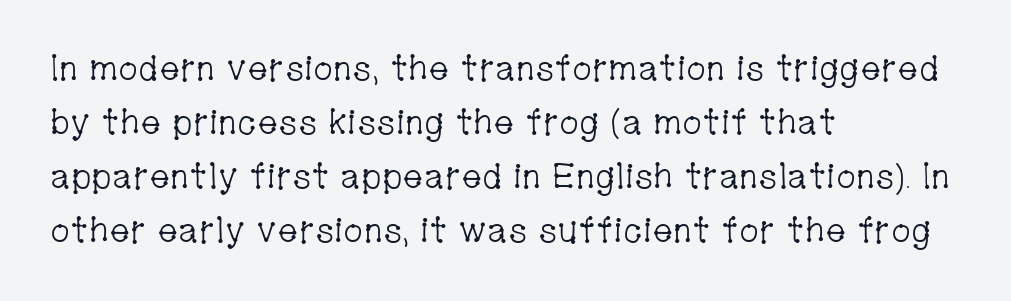
This is serif lettering, the kind often seen in printed books. Each stroke keeps to a modest, everyday thickness or less. The horizontal fit of the characters is conventional and even. Horizontal bands of white between lines are of average thickness. The letters advance in unequal steps, a hallmark of proportional type.
